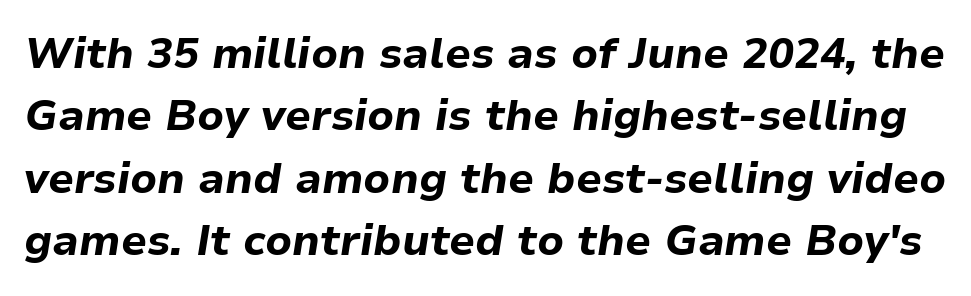
Q: Is the text bold? A: Yes.
Q: Is the text italic (slanted)? A: Yes, it leans right by about 9 degrees.
Q: Is the text underlined? A: No.
Q: Is the spacing between letters normal or unusually wide? A: Normal.
Q: Is the spacing between lines tight, normal or loose? A: Normal.
Q: Width (condensed, normal, or wide)? A: Normal.
Q: Stroke contrast? A: Low.
Q: x-height? A: Medium.
Q: Monospaced? A: No.
